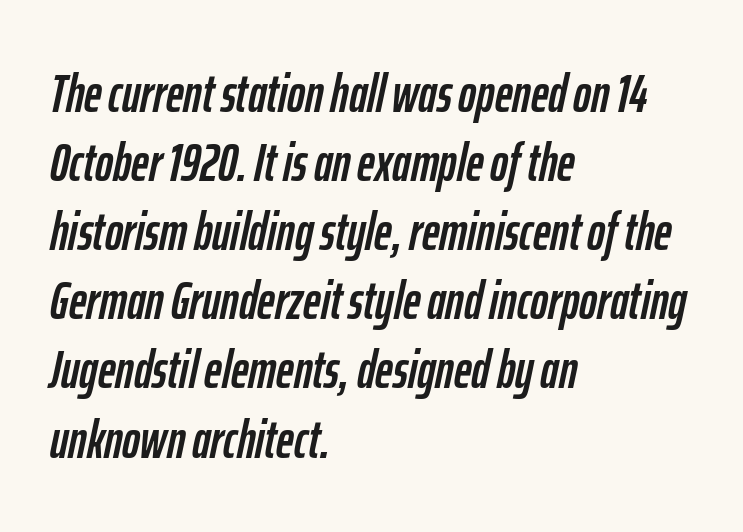
Posture: slanted. A student would call this left alignment; a typographer would say flush left, rag right. A typesetter would call this proportional, since set widths differ per character. What stands out about the letter spacing? Nothing — it is the standard amount. Underline: absent.
